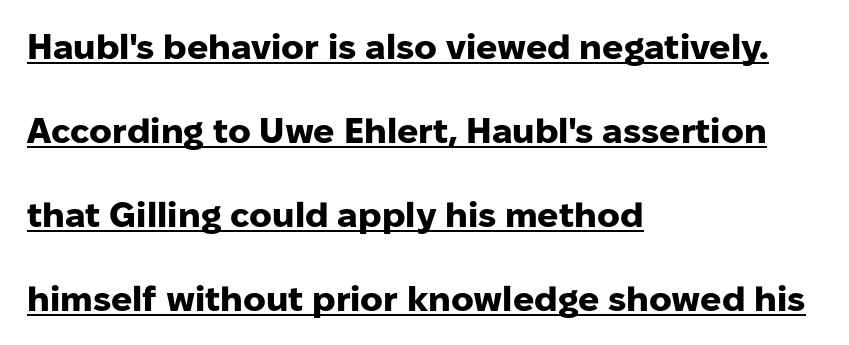
The image shows 35 px heavy sans-serif type, upright; set left-aligned, loose line spacing (2.4x), normal letter spacing, underlined; low stroke contrast and a medium x-height.
